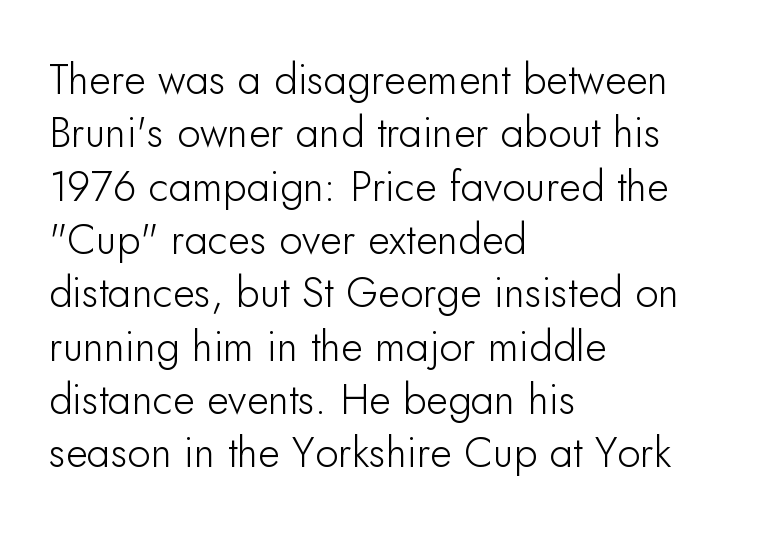
{"serif": "no", "italic": "no", "width": "normal", "stroke_contrast": "low", "x_height": "small", "monospaced": "no", "underline": "no", "align": "left", "line_spacing": "normal", "line_spacing_ratio": 1.27, "letter_spacing": "normal", "letter_spacing_em": 0.0, "glyph_px": 42}
